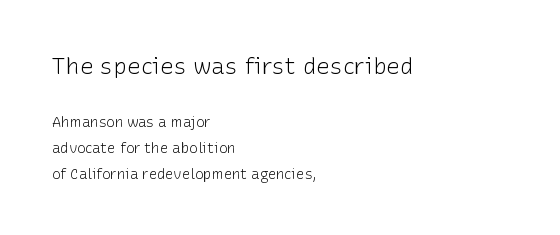
The image shows 23 px text type, upright; set left-aligned, line spacing 1.85x, normal letter spacing, not underlined; the first (top) block is 1.64x larger.
